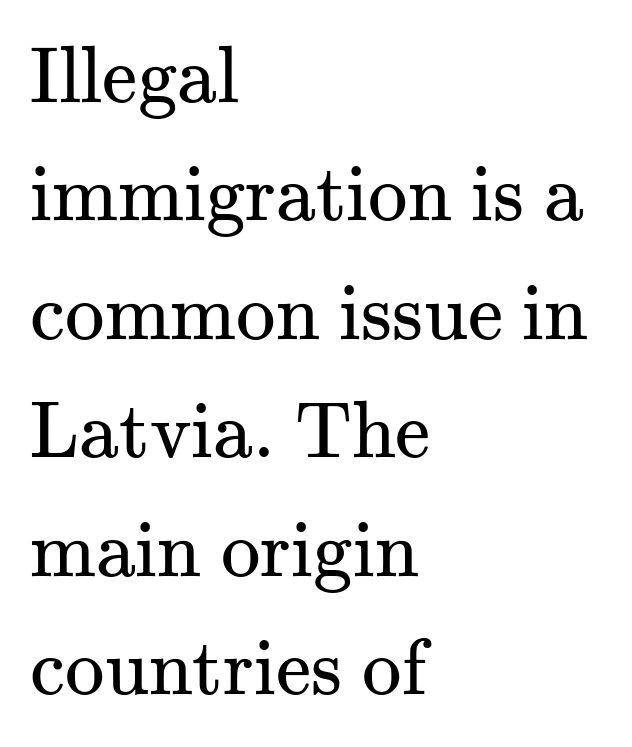
{"serif": "yes", "italic": "no", "bold": "no", "weight": "regular", "width": "normal", "stroke_contrast": "medium", "x_height": "small", "monospaced": "no", "underline": "no", "align": "left", "line_spacing": "normal", "line_spacing_ratio": 1.5, "letter_spacing": "normal", "letter_spacing_em": 0.0, "glyph_px": 79}
